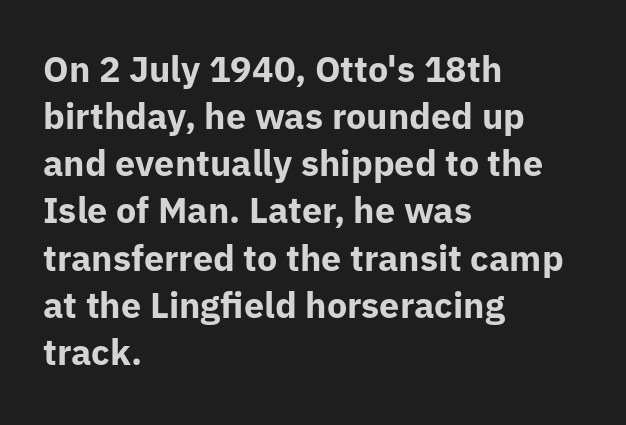
The image shows 36 px bold sans-serif type, upright; set left-aligned, normal line spacing (1.31x), normal letter spacing, not underlined; low stroke contrast and a medium x-height.
